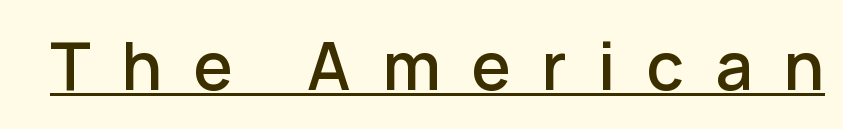
I'd call this a sans setting — the letters go barefoot. The lettering holds an erect, upright posture throughout. The passage shown is typed in a proportional face where columns would drift. Tracking value appears strongly positive — letters spread wide.
